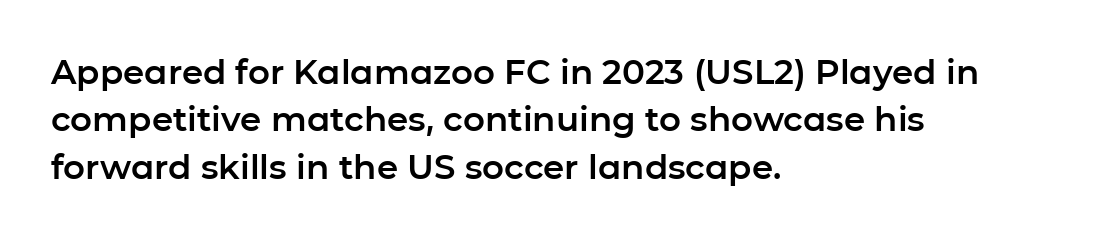
Notice how descenders clear the ascenders below comfortably — that's standard leading. Italic: no, the glyphs are upright roman. The face used here is proportionally spaced, like ordinary book or web type. Look at the tracking — it's just the regular setting, nothing added.
